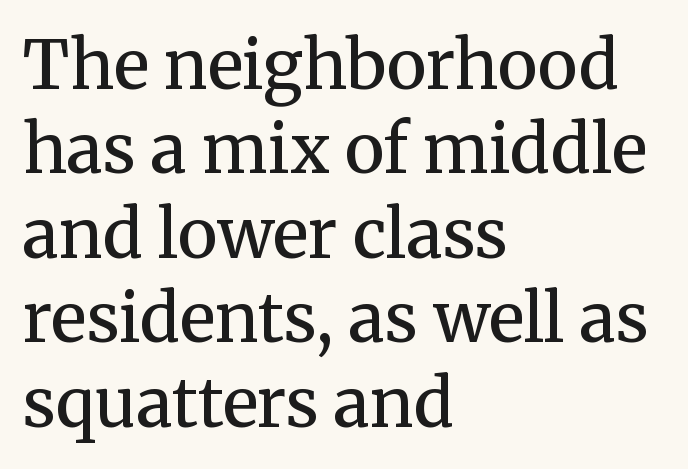
Designer's note — italics off, roman on. Nobody touched the tracking dial on this one. The rag falls on the right side of this text block. Leading: standard. Do the characters align in a grid? No, the font is proportional. The string is rendered with underlining switched off.
